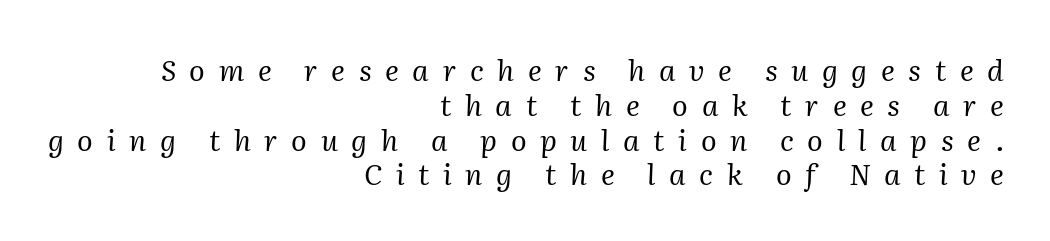
{"serif": "yes", "italic": "yes", "lean": "right", "slant_degrees": 2, "bold": "no", "weight": "regular", "width": "normal", "stroke_contrast": "medium", "x_height": "medium", "monospaced": "no", "underline": "no", "align": "right", "line_spacing_ratio": 1.2, "letter_spacing": "wide", "letter_spacing_em": 0.47, "glyph_px": 29}
